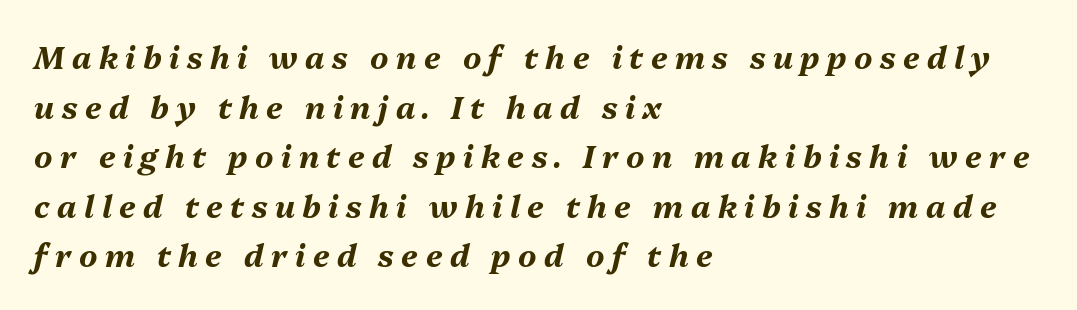
Q: Is the text bold? A: Yes.
Q: Is the text italic (slanted)? A: Yes, it leans right by about 13 degrees.
Q: Is the text underlined? A: No.
Q: How is the paragraph aligned? A: Left-aligned.
Q: Is the spacing between letters normal or unusually wide? A: Unusually wide.
Q: Is the spacing between lines tight, normal or loose? A: Normal.
Q: Width (condensed, normal, or wide)? A: Normal.
Q: Stroke contrast? A: Medium.
Q: x-height? A: Medium.
Q: Monospaced? A: No.
